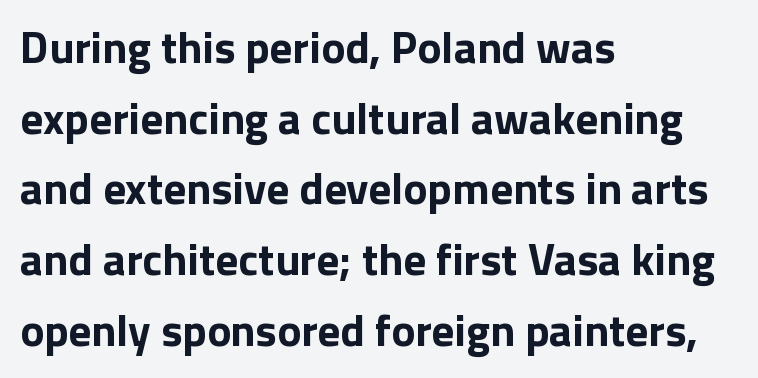
{"serif": "no", "italic": "no", "bold": "yes", "weight": "bold", "width": "normal", "stroke_contrast": "low", "x_height": "medium", "monospaced": "no", "underline": "no", "align": "left", "line_spacing": "normal", "line_spacing_ratio": 1.57, "letter_spacing": "normal", "letter_spacing_em": 0.0, "glyph_px": 45}
